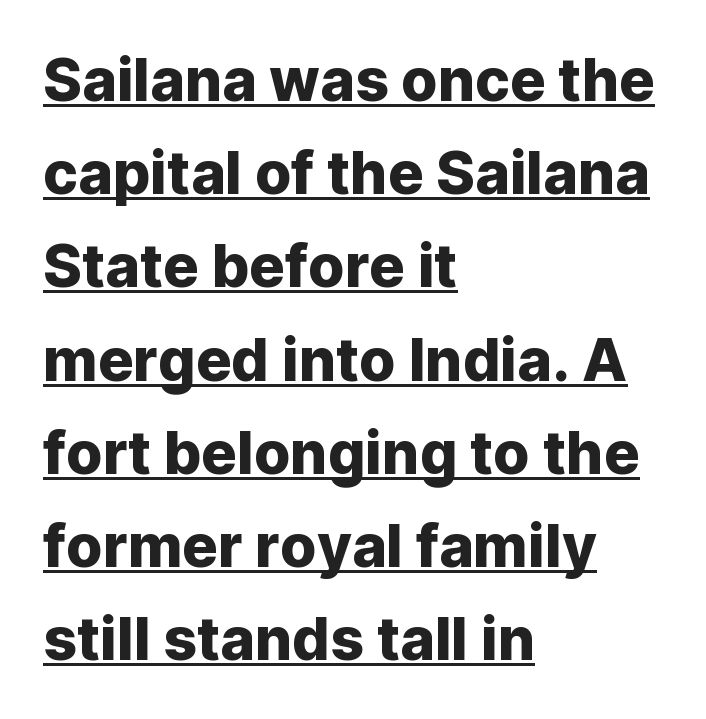
Q: Is the text italic (slanted)? A: No, it is upright.
Q: Is the typeface a serif or a sans-serif typeface? A: Sans-serif.
Q: Is the text underlined? A: Yes.
Q: How is the paragraph aligned? A: Left-aligned.
Q: Is the spacing between letters normal or unusually wide? A: Normal.
Q: Is the spacing between lines tight, normal or loose? A: Normal.
Q: Width (condensed, normal, or wide)? A: Normal.
Q: Stroke contrast? A: Low.
Q: x-height? A: Medium.
Q: Monospaced? A: No.
